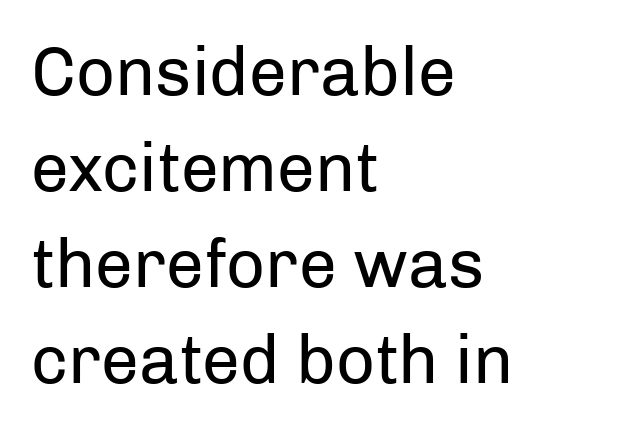
This is sans-serif lettering, the kind often seen on screens and signage. The letters stand straight up with perfectly vertical stems. Compared with typical body copy, the letter spacing here is the same. Glance below the letters and you will spot only blank space. Leading: standard. Stems and bowls with no extra thickness — not bold.
